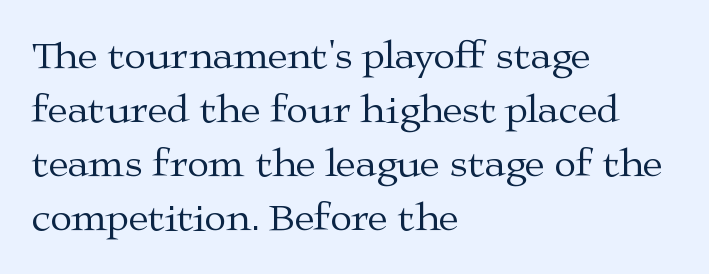
Q: Is the text bold? A: No.
Q: Is the text italic (slanted)? A: No, it is upright.
Q: Is the typeface a serif or a sans-serif typeface? A: Serif.
Q: Is the text underlined? A: No.
Q: How is the paragraph aligned? A: Left-aligned.
Q: Is the spacing between letters normal or unusually wide? A: Normal.
Q: Is the spacing between lines tight, normal or loose? A: Normal.
Q: Width (condensed, normal, or wide)? A: Wide.
Q: Stroke contrast? A: Medium.
Q: x-height? A: Medium.
Q: Monospaced? A: No.
